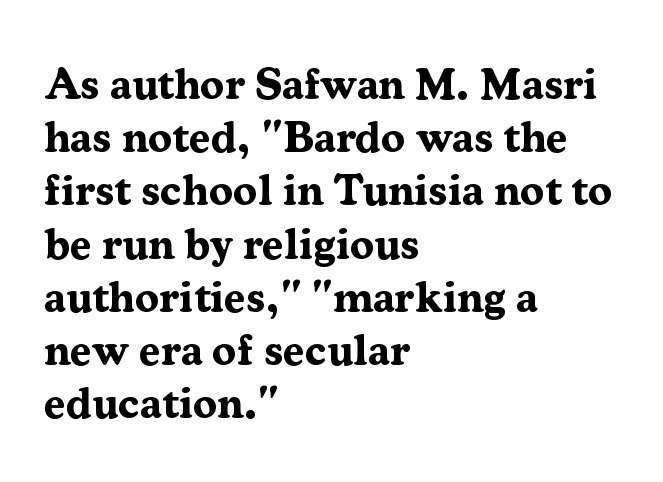
{"serif": "yes", "italic": "no", "bold": "yes", "weight": "bold", "width": "normal", "stroke_contrast": "medium", "x_height": "medium", "monospaced": "no", "underline": "no", "align": "left", "line_spacing_ratio": 1.21, "letter_spacing": "normal", "letter_spacing_em": 0.0, "glyph_px": 44}
